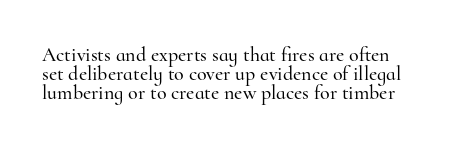
Nothing unusual about the tracking: characters are spaced as the font intends. Decoration check: the copy has no underline. This is roman type, the default non-slanted kind. Vertical spacing — tight.
